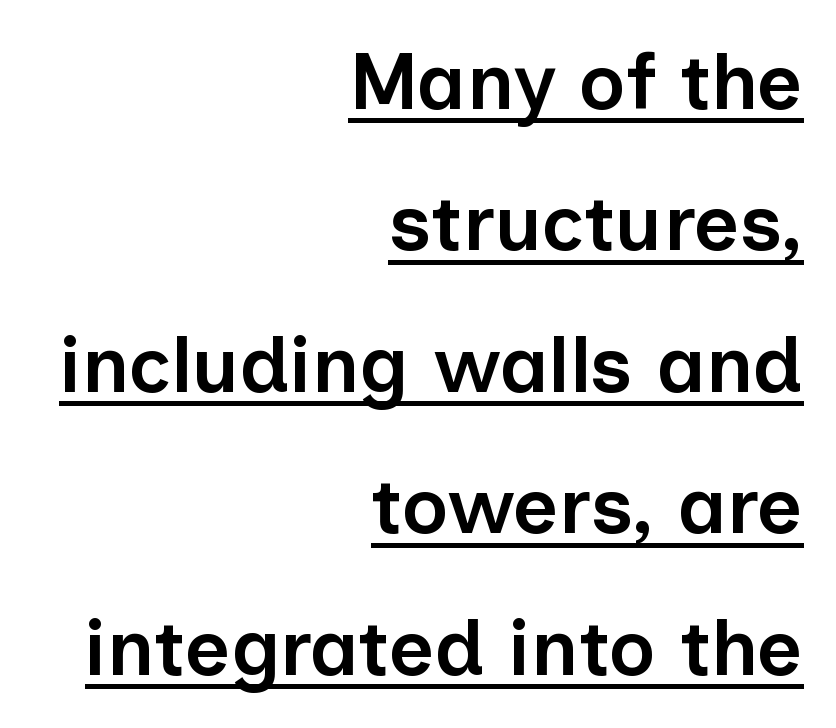
This sample has the flowing, uneven cadence of proportional lettering. Nothing unusual about the tracking: characters are spaced as the font intends. This is sans-serif lettering, the kind often seen on screens and signage. Caption: lettering with a line underneath.
